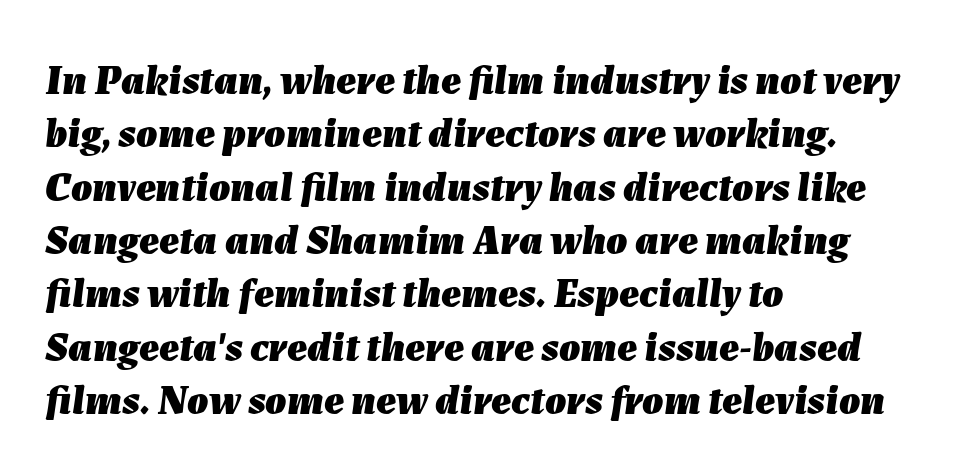
The image shows 42 px heavy type, italic (leaning right); set left-aligned, normal line spacing (1.27x), normal letter spacing, not underlined; low stroke contrast and a medium x-height.
